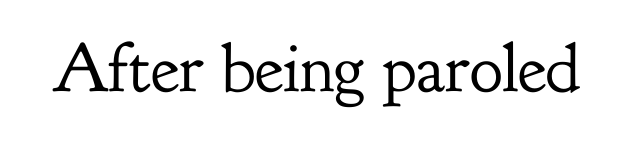
The image shows 69 px regular-weight serif type, upright; set normal letter spacing, not underlined; low stroke contrast and a small x-height.
